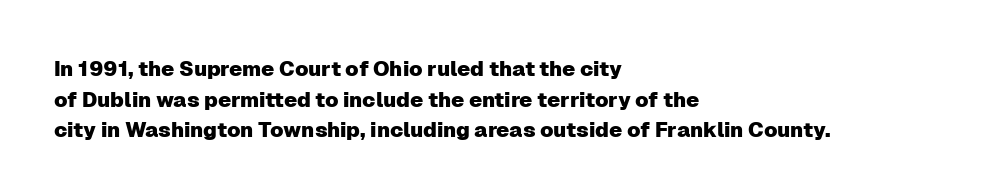
Q: Is the text italic (slanted)? A: No, it is upright.
Q: Is the text underlined? A: No.
Q: How is the paragraph aligned? A: Left-aligned.
Q: Is the spacing between letters normal or unusually wide? A: Normal.
Q: Is the spacing between lines tight, normal or loose? A: Normal.
